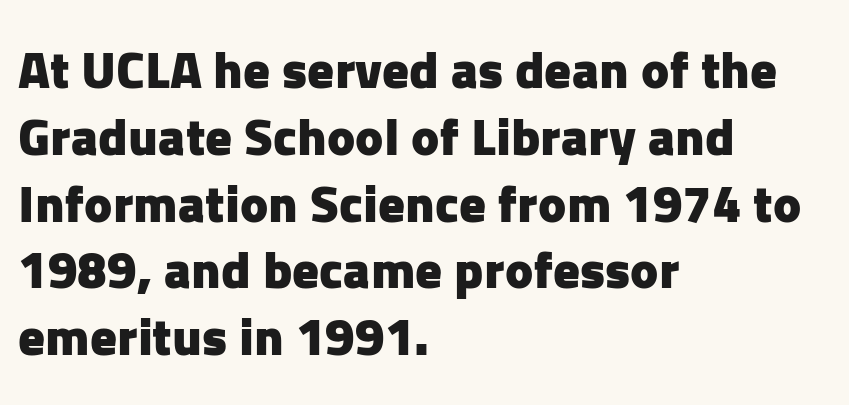
The image shows 53 px heavy sans-serif type, upright; set left-aligned, normal line spacing (1.26x), normal letter spacing, not underlined; low stroke contrast and a medium x-height.
